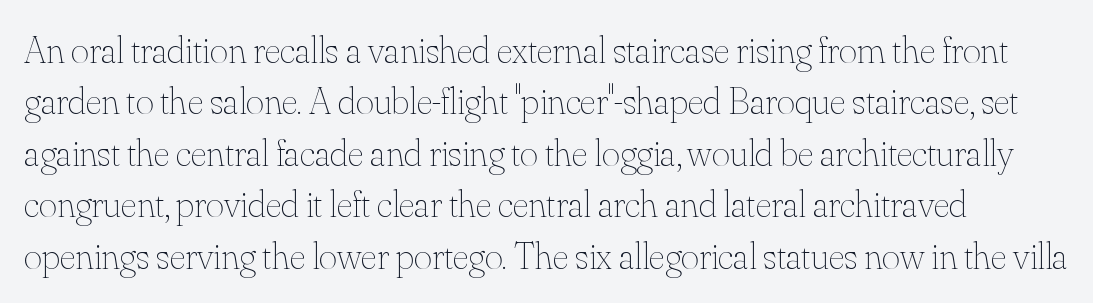
The image shows 39 px thin type, upright; set normal line spacing (1.32x), normal letter spacing, not underlined; medium stroke contrast and a small x-height.
